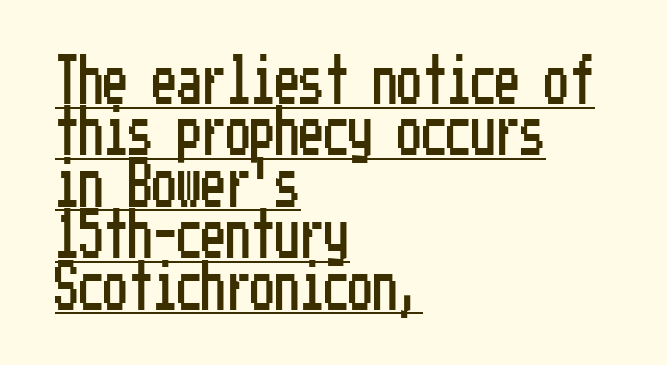
{"serif": "no", "italic": "no", "width": "condensed", "stroke_contrast": "low", "x_height": "medium", "underline": "yes", "align": "left", "line_spacing": "tight", "line_spacing_ratio": 1.05, "letter_spacing": "normal", "letter_spacing_em": 0.0, "glyph_px": 49}
